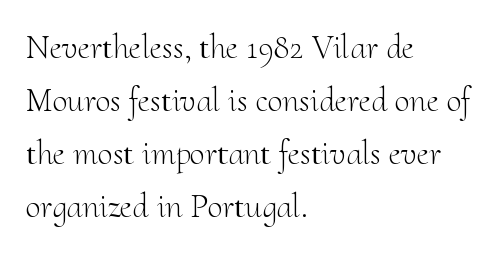
Q: Is the text bold? A: No.
Q: Is the text italic (slanted)? A: No, it is upright.
Q: Is the typeface a serif or a sans-serif typeface? A: Serif.
Q: Is the text underlined? A: No.
Q: How is the paragraph aligned? A: Left-aligned.
Q: Is the spacing between letters normal or unusually wide? A: Normal.
Q: Is the spacing between lines tight, normal or loose? A: Normal.
Q: Width (condensed, normal, or wide)? A: Normal.
Q: Stroke contrast? A: Medium.
Q: x-height? A: Small.
Q: Monospaced? A: No.
